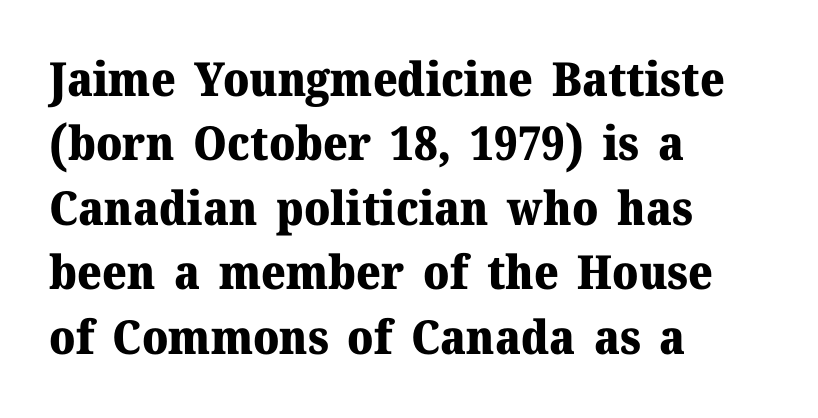
The image shows 47 px heavy serif type, upright; set left-aligned, normal line spacing (1.37x), normal letter spacing, not underlined; medium stroke contrast and a medium x-height.
